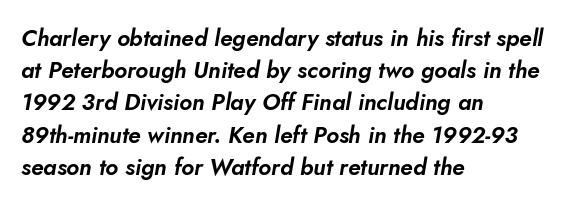
Q: Is the text italic (slanted)? A: Yes, it leans right by about 10 degrees.
Q: Is the text underlined? A: No.
Q: How is the paragraph aligned? A: Left-aligned.
Q: Is the spacing between letters normal or unusually wide? A: Normal.
Q: Is the spacing between lines tight, normal or loose? A: Normal.
